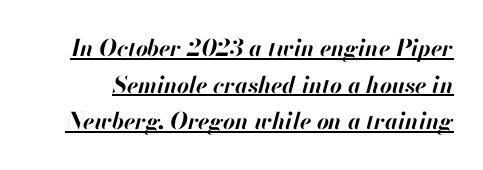
Between one letter and the next there's only the usual sliver of space. This is heavy type, rendered in bold. Glance below the letters and you will spot a drawn line. Vertically, the passage feels balanced, rows spaced as you'd expect.
